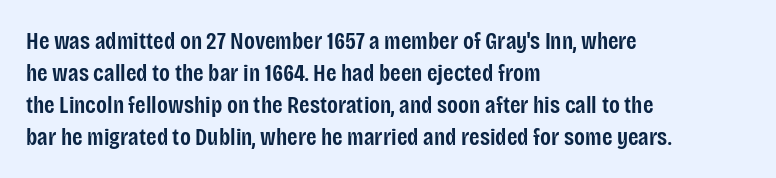
{"italic": "no", "bold": "semi", "underline": "no", "align": "left", "line_spacing": "normal", "line_spacing_ratio": 1.33, "letter_spacing": "normal", "letter_spacing_em": 0.0, "glyph_px": 24}
